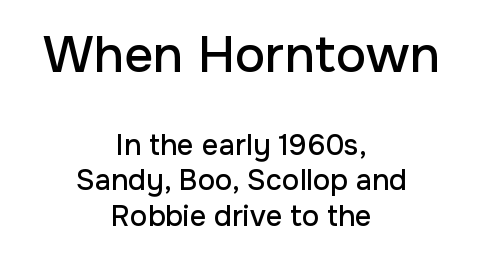
Q: Is the text italic (slanted)? A: No, it is upright.
Q: Is the typeface a serif or a sans-serif typeface? A: Sans-serif.
Q: Is the text underlined? A: No.
Q: How is the paragraph aligned? A: Centered.
Q: Is the spacing between letters normal or unusually wide? A: Normal.
Q: Which block of text is set in a larger size, the first (top) or the second (bottom)? A: The first (top) one.
Q: Width (condensed, normal, or wide)? A: Normal.
Q: Stroke contrast? A: Low.
Q: x-height? A: Medium.
Q: Monospaced? A: No.
